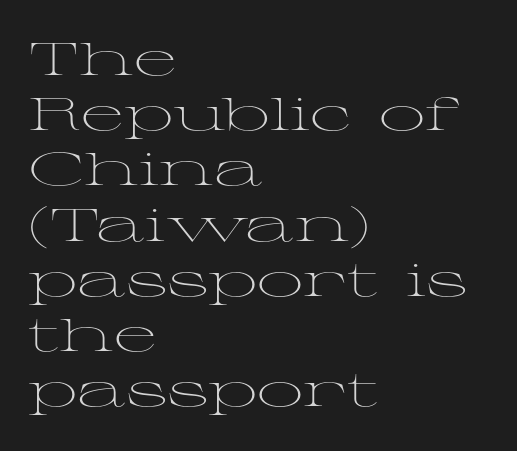
Ascenders rise straight up at ninety degrees. A typesetter would call this proportional, since set widths differ per character. Are there feet on the stems? There are — it's a serif. Does extra space separate the letters? No, they use regular spacing.
